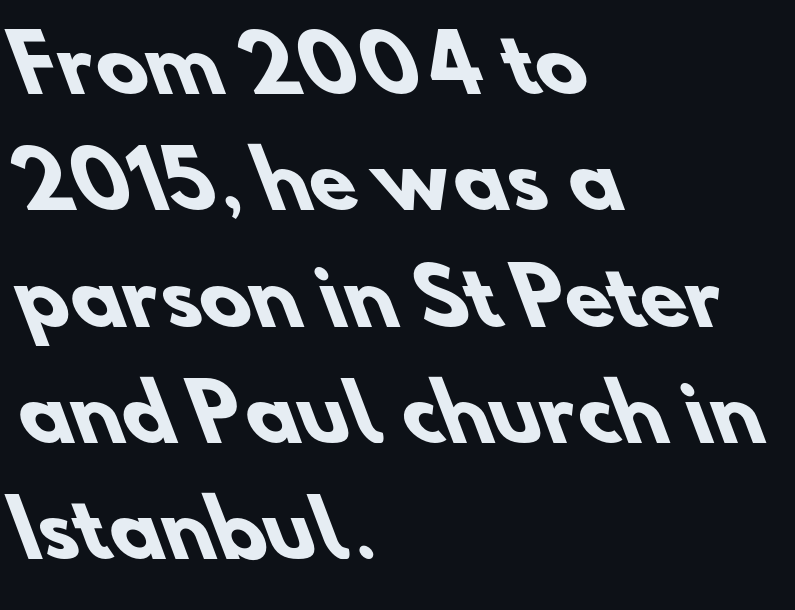
{"serif": "no", "bold": "yes", "weight": "heavy", "width": "normal", "stroke_contrast": "low", "x_height": "small", "monospaced": "no", "underline": "no", "align": "left", "line_spacing": "normal", "line_spacing_ratio": 1.53, "letter_spacing": "normal", "letter_spacing_em": 0.0, "glyph_px": 76}
